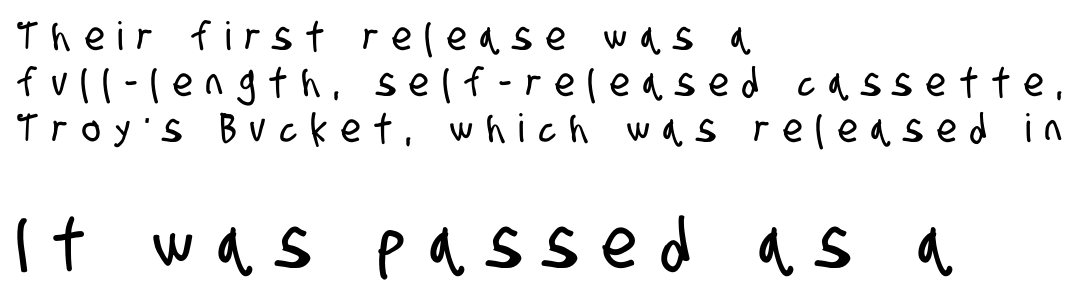
{"serif": "no", "width": "condensed", "stroke_contrast": "low", "x_height": "large", "monospaced": "no", "underline": "no", "align": "left", "line_spacing_ratio": 1.18, "letter_spacing": "wide", "letter_spacing_em": 0.37, "larger_block": "second", "size_ratio": 1.77, "glyph_px": 69}
